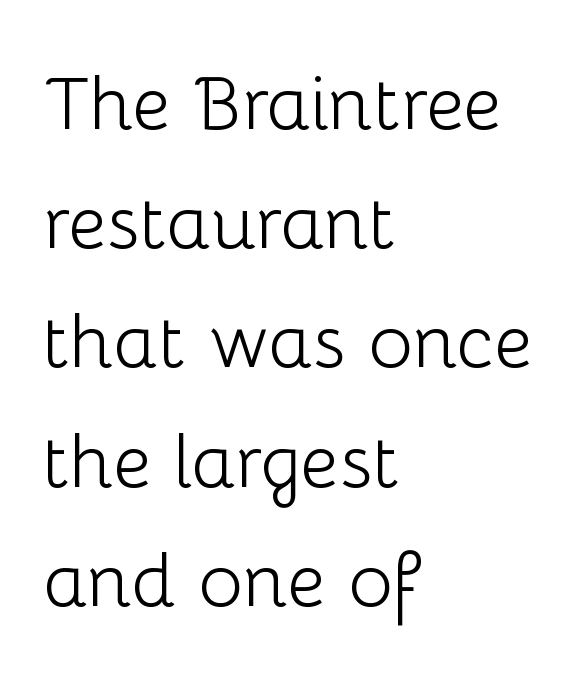
Q: Is the text bold? A: No.
Q: Is the text italic (slanted)? A: No, it is upright.
Q: Is the typeface a serif or a sans-serif typeface? A: Sans-serif.
Q: Is the text underlined? A: No.
Q: How is the paragraph aligned? A: Left-aligned.
Q: Is the spacing between letters normal or unusually wide? A: Normal.
Q: Is the spacing between lines tight, normal or loose? A: Normal.
Q: Width (condensed, normal, or wide)? A: Normal.
Q: Stroke contrast? A: Low.
Q: x-height? A: Medium.
Q: Monospaced? A: No.
